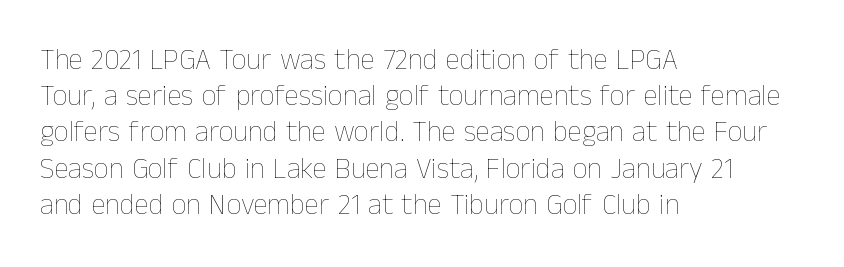
The image shows 29 px thin type, upright; set left-aligned, normal line spacing (1.25x), normal letter spacing, not underlined; low stroke contrast and a medium x-height.
